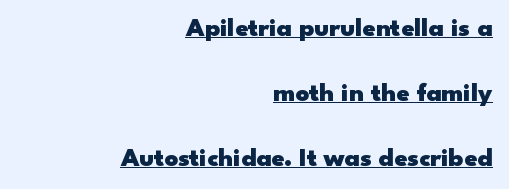
Q: Is the text bold? A: Yes.
Q: Is the text italic (slanted)? A: No, it is upright.
Q: Is the text underlined? A: Yes.
Q: How is the paragraph aligned? A: Right-aligned.
Q: Is the spacing between letters normal or unusually wide? A: Normal.
Q: Is the spacing between lines tight, normal or loose? A: Loose.
